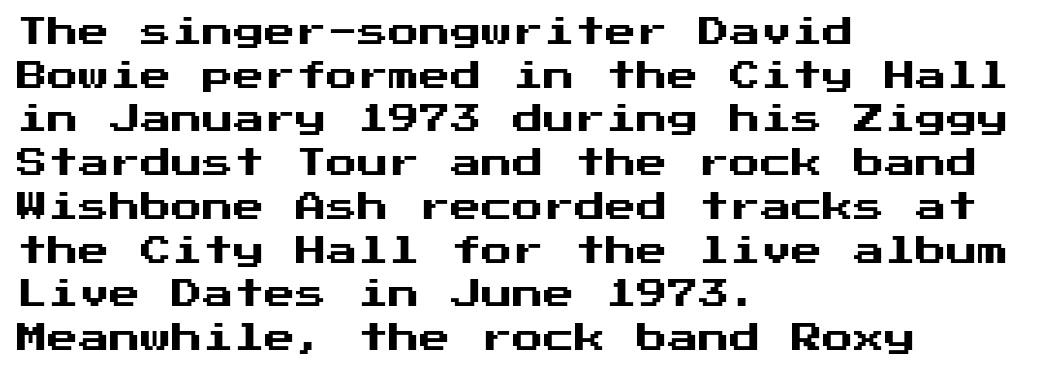
No extra tracking has been applied to these lines. The typeface chosen for these lines omits serifs. Vertically, the passage feels balanced, rows spaced as you'd expect. Ordinary non-slanted type is in use. Caption: multi-line text, flush left, ragged right.
